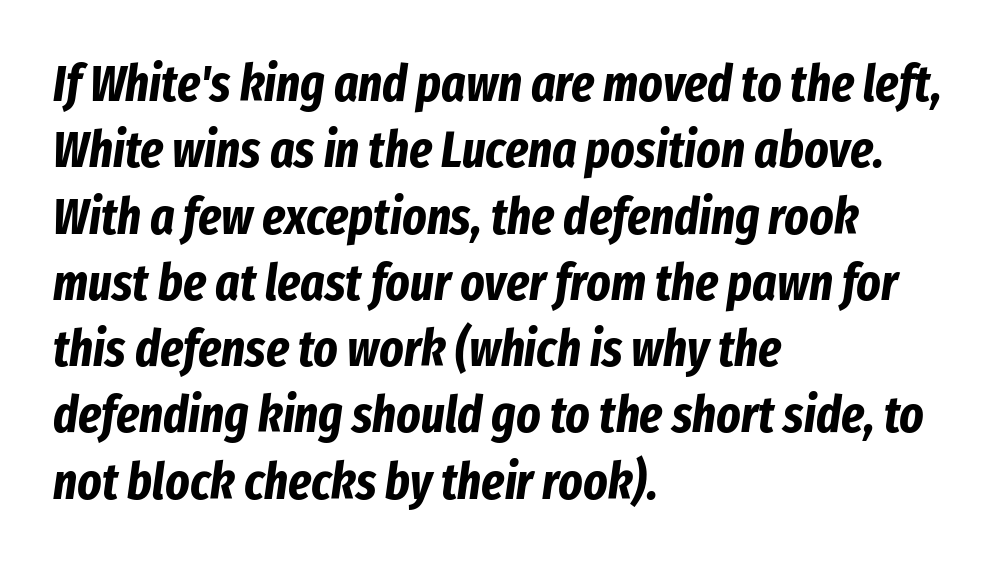
The gap between lines stays unmarked. The face used here is proportionally spaced, like ordinary book or web type. This rendering uses left alignment, leaving the right contour irregular. Characters follow at the spacing the type designer built in. Successive baselines arrive at the customary interval.
